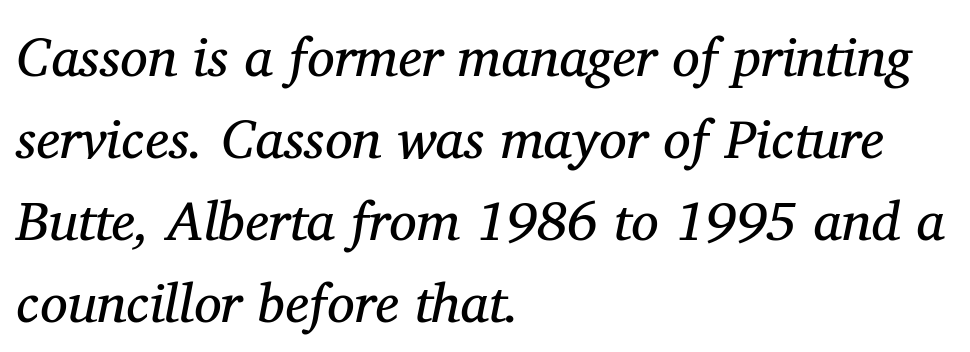
{"serif": "yes", "italic": "yes", "lean": "right", "slant_degrees": 11, "bold": "no", "weight": "regular", "width": "normal", "stroke_contrast": "medium", "x_height": "medium", "monospaced": "no", "underline": "no", "align": "left", "line_spacing": "normal", "line_spacing_ratio": 1.49, "letter_spacing": "normal", "letter_spacing_em": 0.0, "glyph_px": 55}
